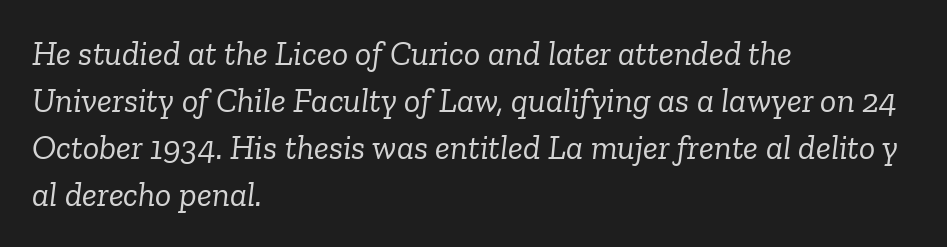
The image shows 34 px light serif type, italic (leaning right); set left-aligned, normal line spacing (1.38x), normal letter spacing, not underlined; low stroke contrast and a medium x-height.
